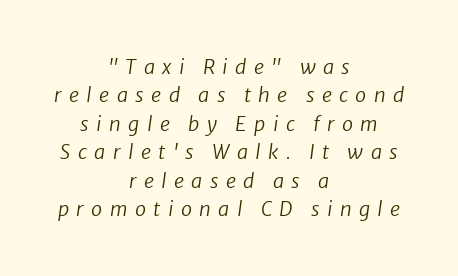
The image shows 20 px text type; set centered, normal line spacing (1.42x), unusually wide letter spacing (+0.37 em), not underlined.
